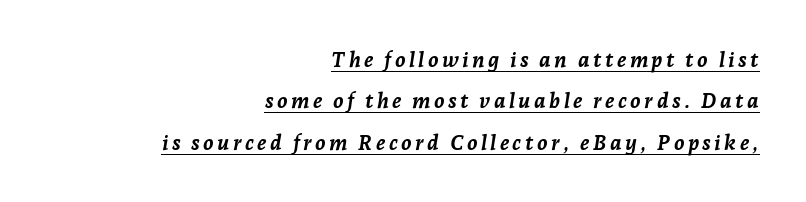
{"italic": "yes", "lean": "right", "slant_degrees": 7, "bold": "yes", "underline": "yes", "align": "right", "line_spacing": "loose", "line_spacing_ratio": 1.97, "glyph_px": 21}
